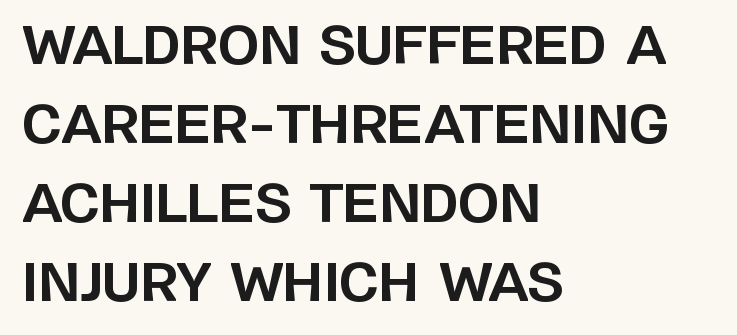
In terms of weight, the rendering is a true, heavy bold. There is no visible air inserted between adjacent glyphs. This rendering uses left alignment, leaving the right contour irregular. Regarding serifs, this sample does without them.
